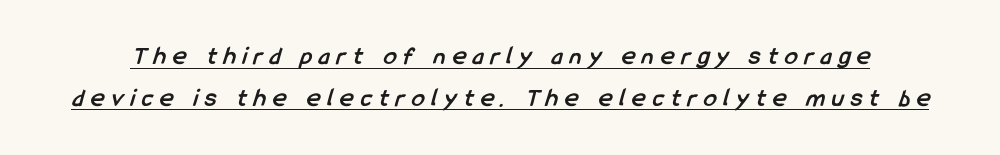
Q: Is the text bold? A: Yes.
Q: Is the text underlined? A: Yes.
Q: Is the spacing between letters normal or unusually wide? A: Unusually wide.
Q: Is the spacing between lines tight, normal or loose? A: Normal.
